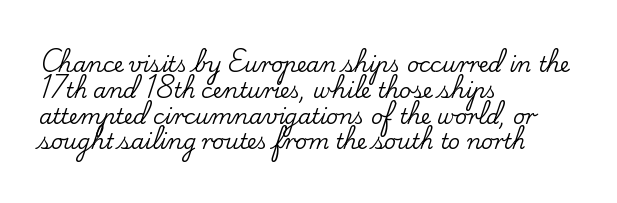
{"underline": "no", "align": "left", "line_spacing_ratio": 1.23, "letter_spacing": "normal", "letter_spacing_em": 0.0, "glyph_px": 21}
